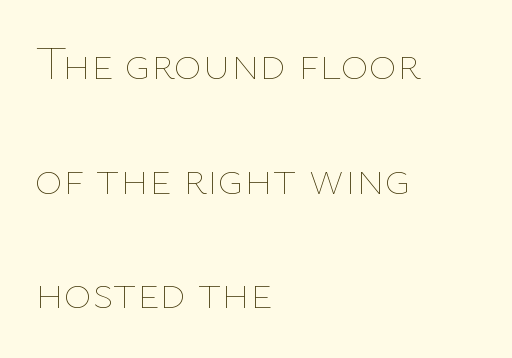
Where is the straight margin? On the left. A great deal of white space separates one row of letters from the next. It's the straight-up-and-down kind of type. No chunkiness to these letters — they're not bold. The letterforms sit shoulder to shoulder at normal distance. Unmarked baselines from the first word to the last.
